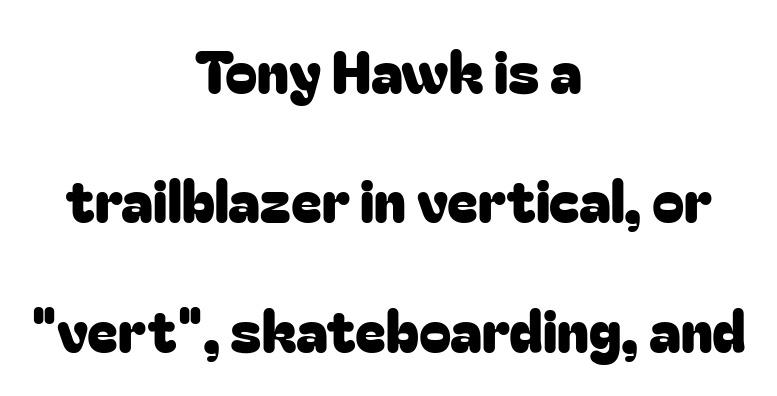
Q: Is the text italic (slanted)? A: No, it is upright.
Q: Is the typeface a serif or a sans-serif typeface? A: Sans-serif.
Q: Is the text underlined? A: No.
Q: How is the paragraph aligned? A: Centered.
Q: Is the spacing between letters normal or unusually wide? A: Normal.
Q: Is the spacing between lines tight, normal or loose? A: Loose.
Q: Width (condensed, normal, or wide)? A: Normal.
Q: Stroke contrast? A: Low.
Q: x-height? A: Medium.
Q: Monospaced? A: No.
